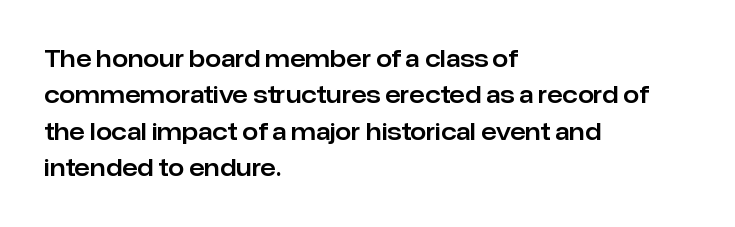
Style check: upright. Honestly, the letter spacing is just normal — you wouldn't notice it. Short and long lines alike share a common starting point at left. Any mark beneath the type? The region is blank. Interline gaps are of average width in this sample.
